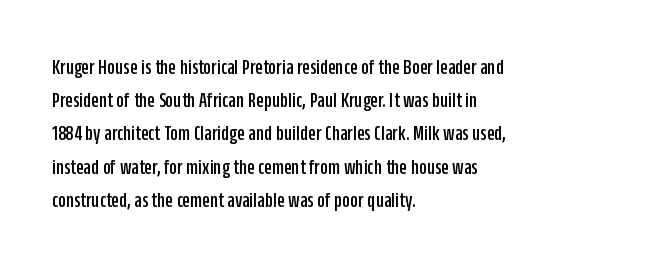
The image shows 22 px text type, upright; set left-aligned, normal line spacing (1.51x), normal letter spacing, not underlined.
